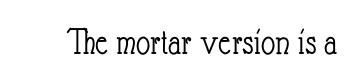
Every stem runs plumb, perpendicular to the baseline. Looks like regular typesetting: each glyph gets only the width it needs. Each row of text sits above clean, open space. This sample uses plain, unmodified letter spacing. These glyphs show unthickened strokes, regular width or finer.
